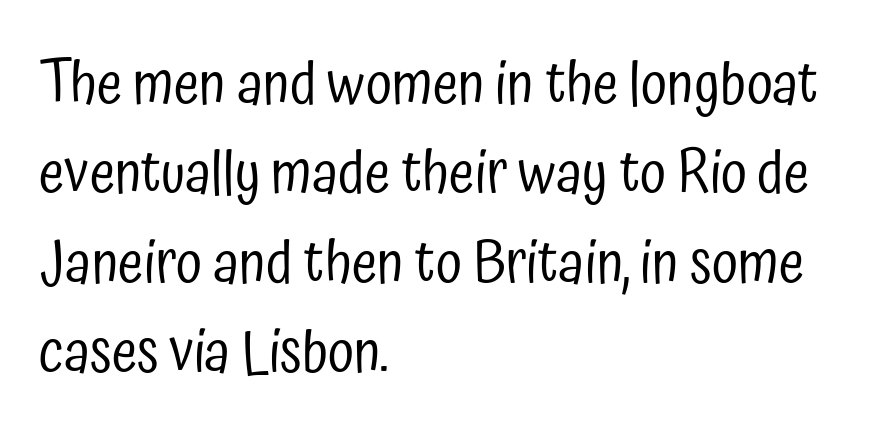
The image shows 58 px regular-weight, condensed sans-serif type, upright; set left-aligned, normal line spacing (1.54x), normal letter spacing, not underlined; low stroke contrast and a medium x-height.
